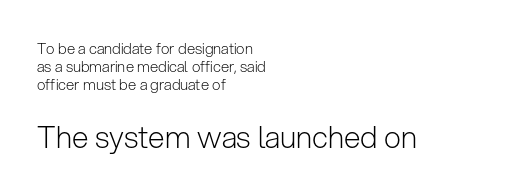
The emphasis by scale lands on block number two, below. You could call the tracking neutral — neither tight nor loose. Alignment: flush left. These lines are rendered in a variable-pitch font. The designer went with a sans here, leaving each stem footless. Is the stroke heavy? The answer is a plain regular-or-lighter.
